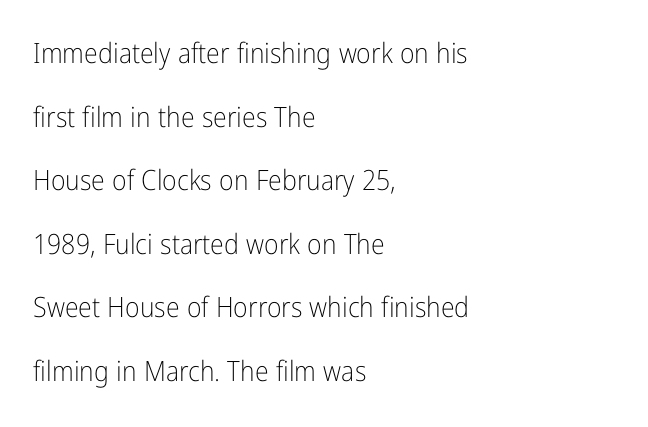
Q: Is the text bold? A: No.
Q: Is the text italic (slanted)? A: No, it is upright.
Q: Is the typeface a serif or a sans-serif typeface? A: Sans-serif.
Q: Is the text underlined? A: No.
Q: How is the paragraph aligned? A: Left-aligned.
Q: Is the spacing between letters normal or unusually wide? A: Normal.
Q: Is the spacing between lines tight, normal or loose? A: Loose.
Q: Width (condensed, normal, or wide)? A: Condensed.
Q: Stroke contrast? A: Low.
Q: x-height? A: Medium.
Q: Monospaced? A: No.
